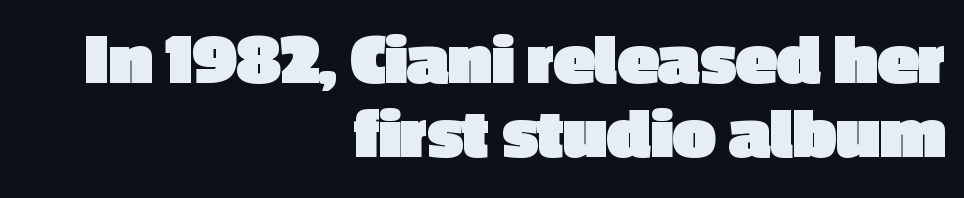
These lines huddle together more closely than default settings would place them. Underlining? Definitely not there. Is this a fixed-width face? No — the glyphs have proportional, varying widths. Every stem runs plumb, perpendicular to the baseline. Line ends are locked; line starts wander.
